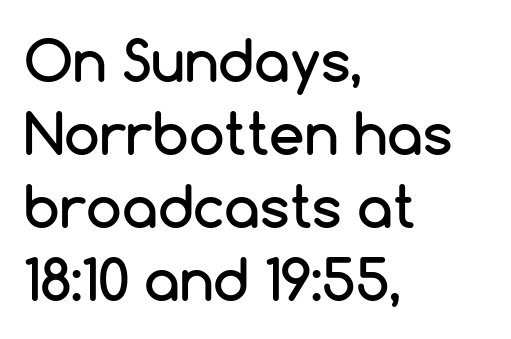
{"serif": "no", "italic": "no", "width": "normal", "stroke_contrast": "low", "x_height": "medium", "monospaced": "no", "underline": "no", "align": "left", "line_spacing": "normal", "line_spacing_ratio": 1.28, "letter_spacing": "normal", "letter_spacing_em": 0.0, "glyph_px": 57}
